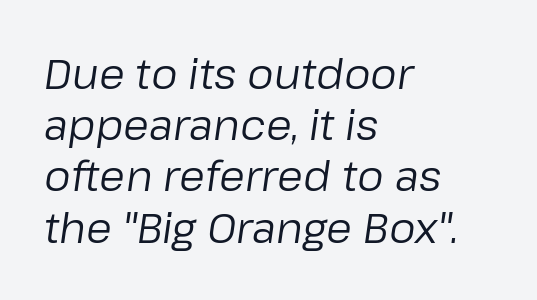
{"italic": "yes", "lean": "right", "slant_degrees": 8, "bold": "no", "weight": "regular", "width": "normal", "stroke_contrast": "low", "x_height": "medium", "monospaced": "no", "underline": "no", "align": "left", "line_spacing_ratio": 1.22, "letter_spacing": "normal", "letter_spacing_em": 0.0, "glyph_px": 42}
